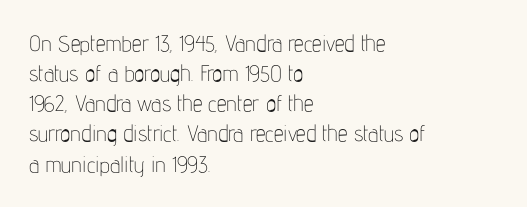
The image shows 22 px text type, upright; set left-aligned, normal line spacing (1.37x), normal letter spacing, not underlined.
